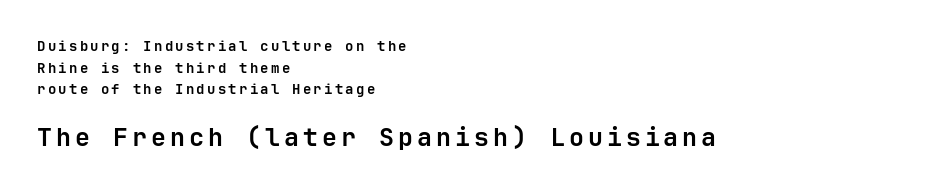
The image shows 25 px bold type, upright; set left-aligned, normal line spacing (1.55x), not underlined; the second (bottom) block is 1.79x larger.
